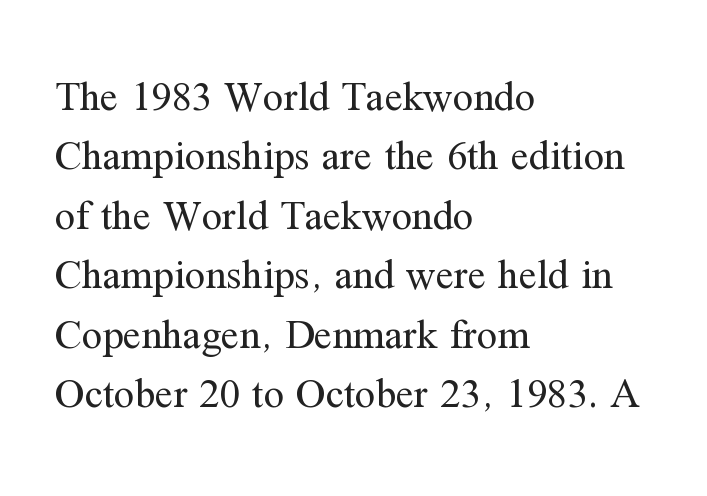
{"serif": "yes", "italic": "no", "bold": "no", "weight": "regular", "width": "normal", "stroke_contrast": "medium", "x_height": "medium", "monospaced": "no", "underline": "no", "align": "left", "line_spacing": "normal", "line_spacing_ratio": 1.45, "letter_spacing": "normal", "letter_spacing_em": 0.0, "glyph_px": 41}
